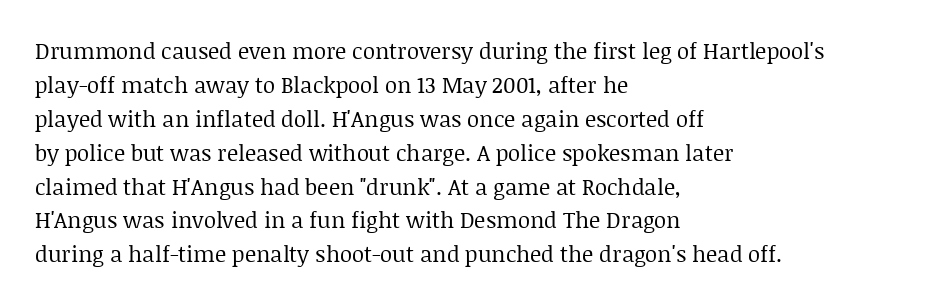
Q: Is the text bold? A: No.
Q: Is the text italic (slanted)? A: No, it is upright.
Q: Is the text underlined? A: No.
Q: How is the paragraph aligned? A: Left-aligned.
Q: Is the spacing between letters normal or unusually wide? A: Normal.
Q: Is the spacing between lines tight, normal or loose? A: Normal.
